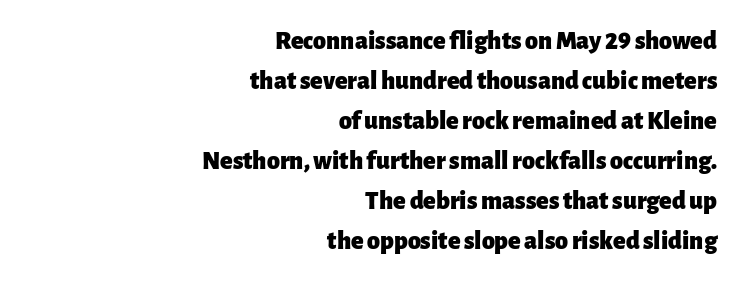
{"italic": "no", "bold": "yes", "underline": "no", "align": "right", "line_spacing": "normal", "line_spacing_ratio": 1.54, "letter_spacing": "normal", "letter_spacing_em": 0.0, "glyph_px": 26}
